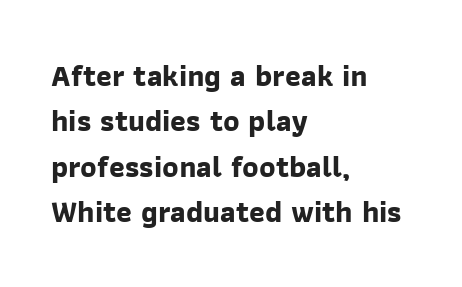
Compared with an ordinary text face, these strokes are far heavier — a full bold. Spacing between characters is what you'd get straight out of the box. A bare baseline throughout the passage. Are there feet on the stems? There aren't — it's a sans. Whoever set this chose a conventional vertical rhythm. The compositor pushed each line to the left boundary.
